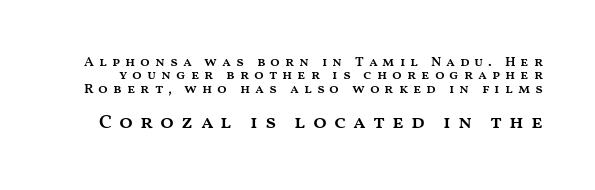
You could barely slide anything between these rows. Character size in the trailing block exceeds that of the leading block. Loose tracking; the words dissolve into strings of separated letters. Characters remain perfectly vertical along every line.
